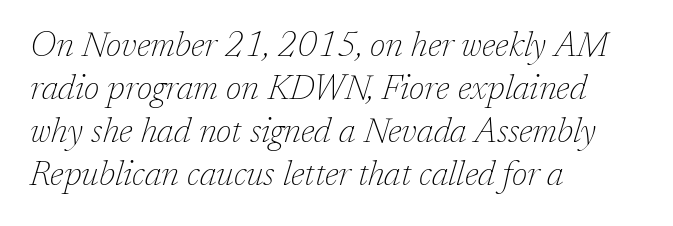
{"serif": "yes", "italic": "yes", "lean": "right", "slant_degrees": 17, "bold": "no", "weight": "thin", "width": "normal", "stroke_contrast": "low", "x_height": "medium", "monospaced": "no", "underline": "no", "align": "left", "line_spacing_ratio": 1.23, "letter_spacing": "normal", "letter_spacing_em": 0.0, "glyph_px": 35}
